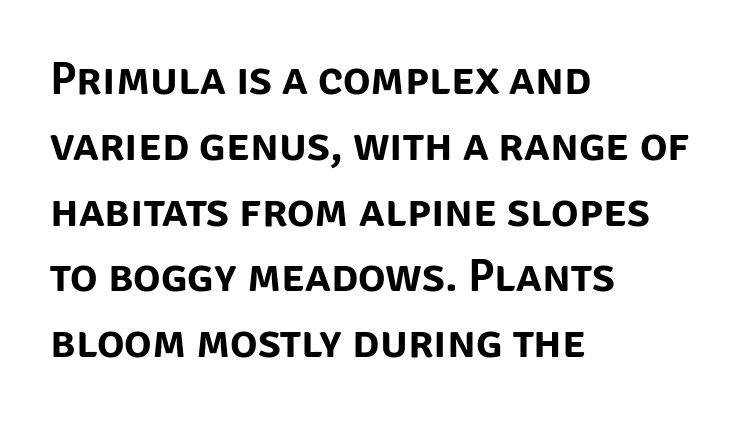
The image shows 46 px sans-serif type, upright; set left-aligned, normal line spacing (1.43x), normal letter spacing, not underlined; low stroke contrast and a large x-height.
